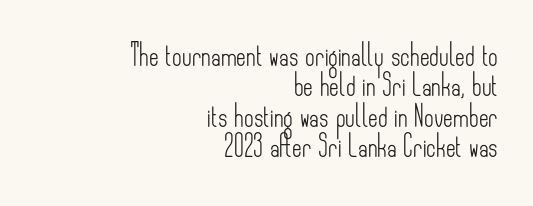
This sample uses an upright cut, with every glyph sitting square on the baseline. Vertically, the passage feels balanced, rows spaced as you'd expect. Nothing heavy about these letters — not bold at all. The area under the type is left untouched. The type is set solid horizontally, with unmodified tracking.
